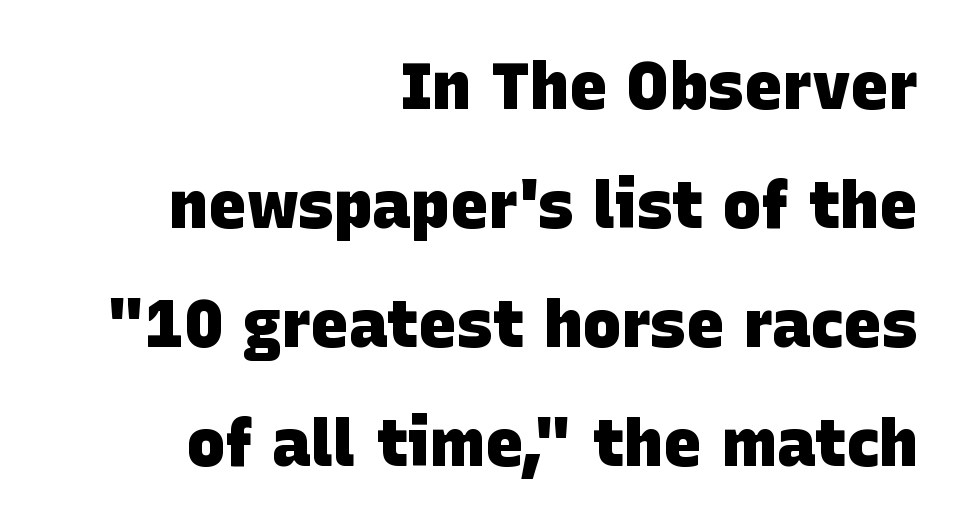
Q: Is the text bold? A: Yes.
Q: Is the typeface a serif or a sans-serif typeface? A: Sans-serif.
Q: Is the text underlined? A: No.
Q: How is the paragraph aligned? A: Right-aligned.
Q: Is the spacing between letters normal or unusually wide? A: Normal.
Q: Width (condensed, normal, or wide)? A: Normal.
Q: Stroke contrast? A: Low.
Q: x-height? A: Large.
Q: Monospaced? A: No.
